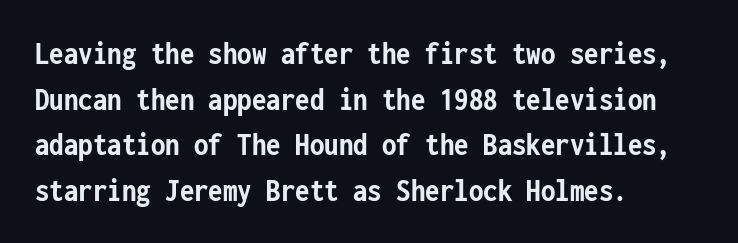
The image shows 33 px semibold, condensed sans-serif type, upright, monospaced; set left-aligned, normal line spacing (1.38x), normal letter spacing, not underlined; low stroke contrast and a medium x-height.
